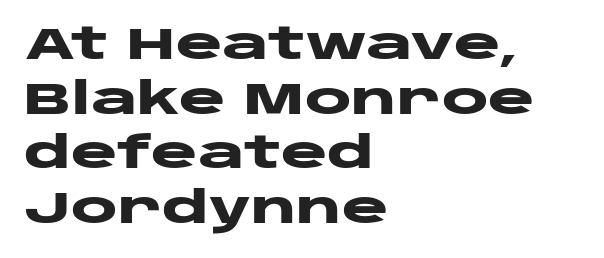
You could call the tracking neutral — neither tight nor loose. In terms of posture, this sample is upright. Its strokes are broad and dark, the hallmark of bold type. The designer went with a sans here, leaving each stem footless.
